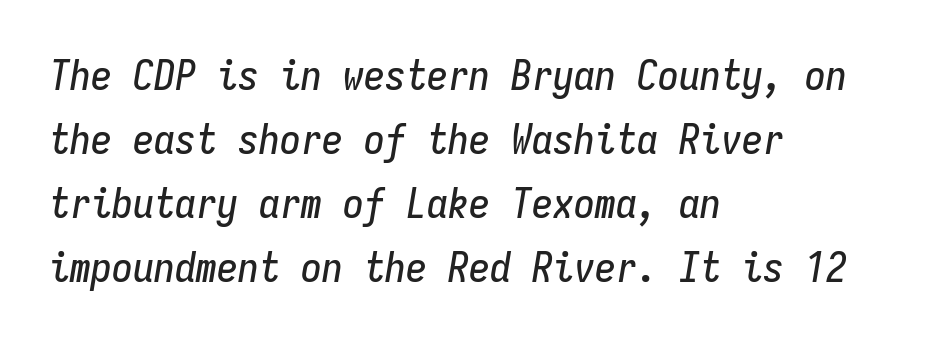
These lines stack with their left ends in a neat column. The leading is moderate, giving the passage an even texture. Does extra space separate the letters? No, they use regular spacing. Any mark beneath the type? The region is blank.
